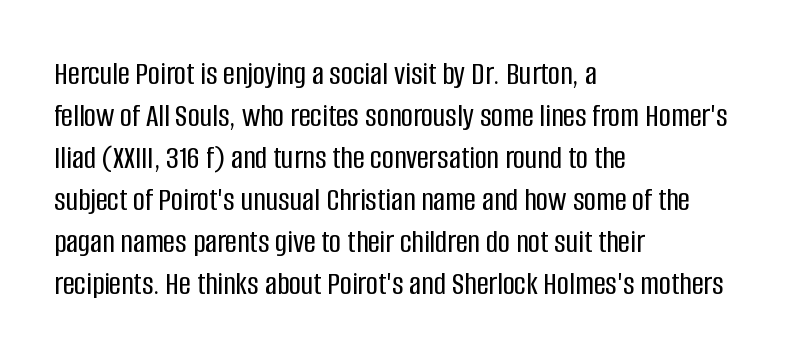
Tracking value appears to be zero — textbook default spacing. The face used here is proportionally spaced, like ordinary book or web type. Is the block centered? No — it sits flush against the left margin. Line spacing here is normal. To sum up the face: it is a sans, with no serifs. Every character sits straight up, as roman type does.
